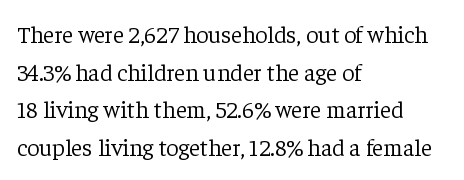
The image shows 24 px text type, upright; set left-aligned, normal line spacing (1.57x), normal letter spacing, not underlined.
